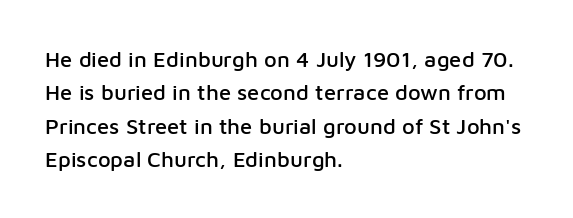
Q: Is the text italic (slanted)? A: No, it is upright.
Q: Is the text underlined? A: No.
Q: How is the paragraph aligned? A: Left-aligned.
Q: Is the spacing between letters normal or unusually wide? A: Normal.
Q: Is the spacing between lines tight, normal or loose? A: Normal.
